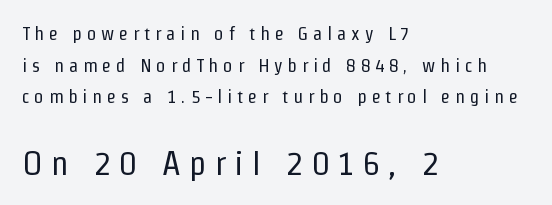
The image shows 34 px regular-weight, condensed sans-serif type, upright; set left-aligned, normal line spacing (1.67x), unusually wide letter spacing (+0.25 em), not underlined; the second (bottom) block is 1.79x larger; low stroke contrast and a medium x-height.
